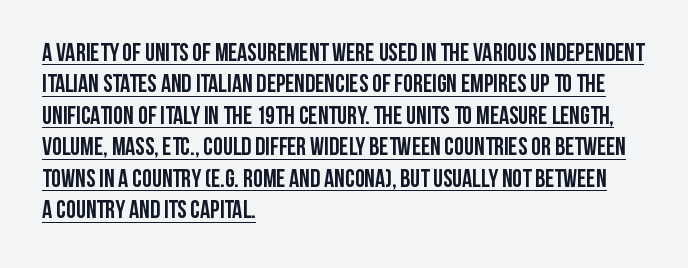
The image shows 25 px bold type, upright; set left-aligned, normal line spacing (1.26x), normal letter spacing, underlined.
